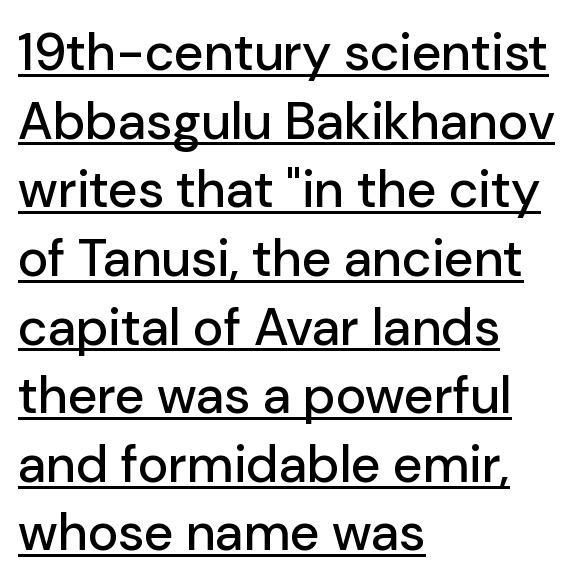
Q: Is the text italic (slanted)? A: No, it is upright.
Q: Is the typeface a serif or a sans-serif typeface? A: Sans-serif.
Q: Is the text underlined? A: Yes.
Q: How is the paragraph aligned? A: Left-aligned.
Q: Is the spacing between letters normal or unusually wide? A: Normal.
Q: Is the spacing between lines tight, normal or loose? A: Normal.
Q: Width (condensed, normal, or wide)? A: Normal.
Q: Stroke contrast? A: Low.
Q: x-height? A: Medium.
Q: Monospaced? A: No.
